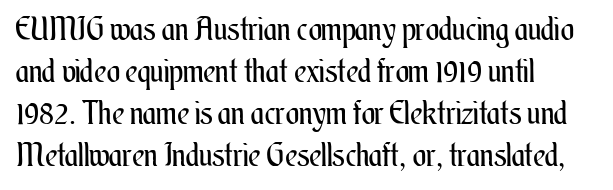
The image shows 32 px regular-weight, condensed type, upright; set left-aligned, normal line spacing (1.31x), normal letter spacing, not underlined; medium stroke contrast and a small x-height.
